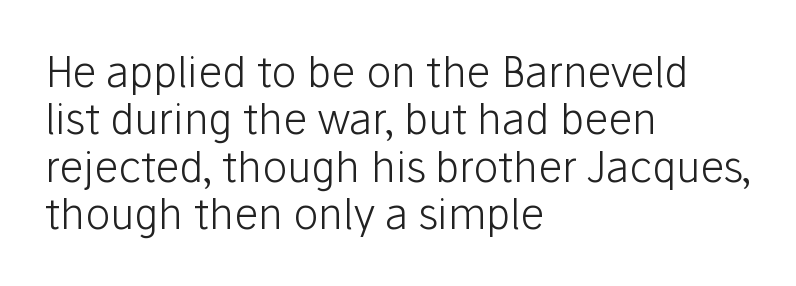
Does the lettering tilt? It doesn't — this is upright. Vertical spacing — tight. Compared with a typical body face, this is equally light or lighter still. The foot of each line stays bare and open.
